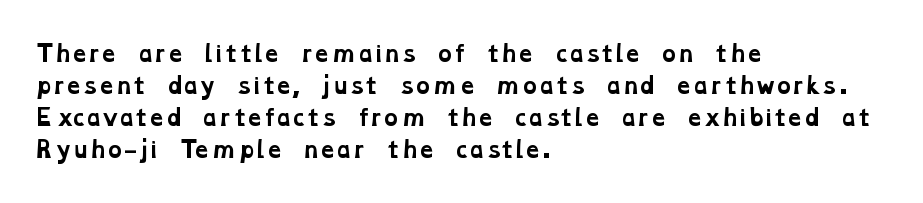
Q: Is the text bold? A: Yes.
Q: Is the text underlined? A: No.
Q: How is the paragraph aligned? A: Left-aligned.
Q: Is the spacing between letters normal or unusually wide? A: Normal.
Q: Is the spacing between lines tight, normal or loose? A: Normal.
